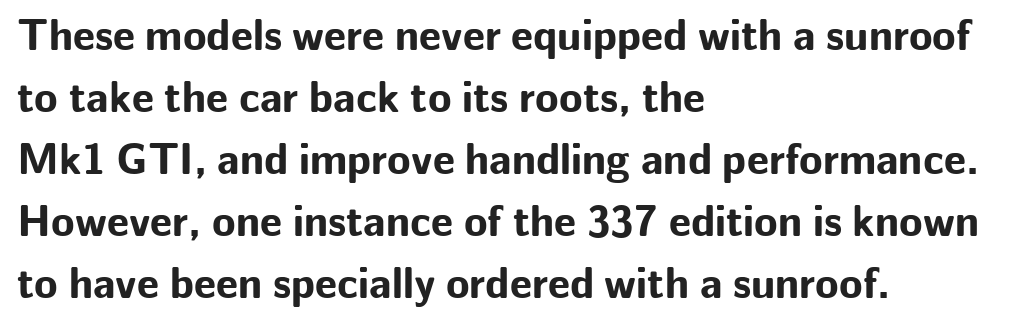
A classic flush-left, rag-right setting is used for this passage. Quick note: underline off. These lines are rendered in a variable-pitch font. Thick stems and heavy bowls — unmistakably bold. Rows of type keep a routine distance in the vertical direction.
